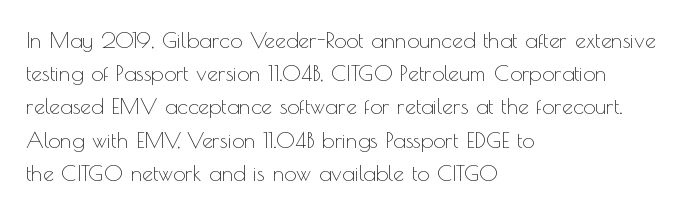
{"italic": "no", "bold": "no", "underline": "no", "align": "left", "line_spacing": "normal", "line_spacing_ratio": 1.51, "letter_spacing": "normal", "letter_spacing_em": 0.0, "glyph_px": 22}
